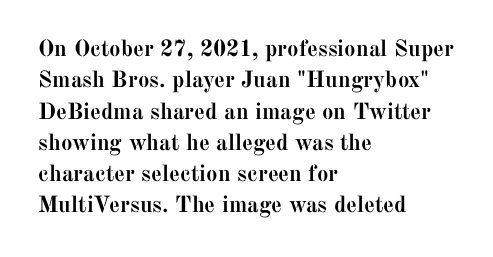
The image shows 23 px bold type, upright; set left-aligned, normal line spacing (1.36x), normal letter spacing, not underlined.
